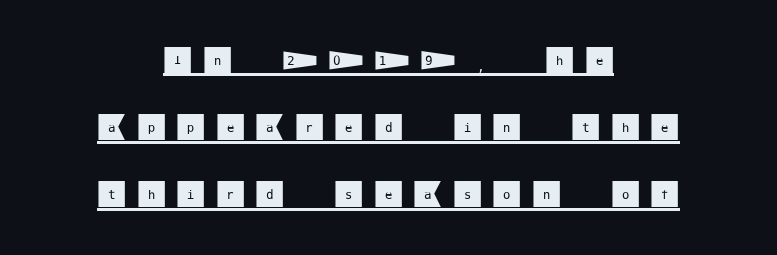
{"serif": "no", "italic": "no", "width": "normal", "stroke_contrast": "medium", "x_height": "large", "underline": "yes", "align": "center", "line_spacing": "loose", "line_spacing_ratio": 2.24, "letter_spacing": "wide", "letter_spacing_em": 0.34, "glyph_px": 30}
